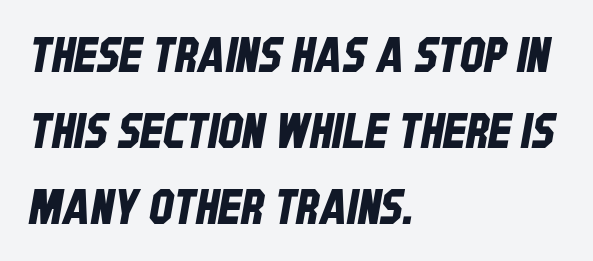
The image shows 48 px condensed sans-serif type; set left-aligned, normal line spacing (1.58x), normal letter spacing, not underlined; low stroke contrast and a large x-height.
